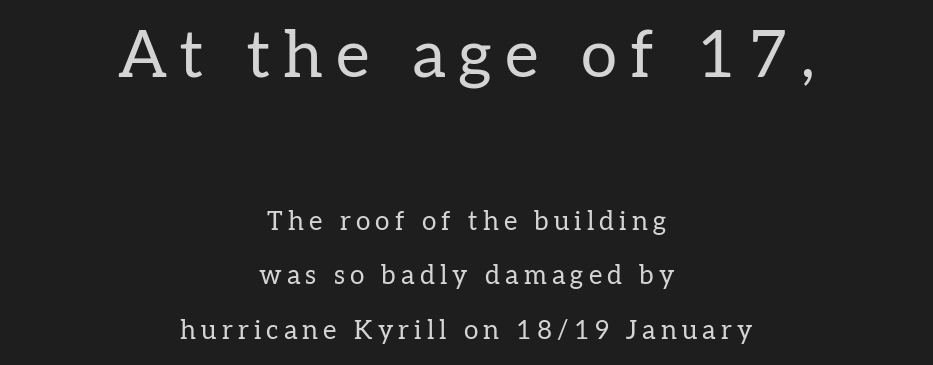
You can tell from the footed stems that serif type was used. Stems and bowls with no extra thickness — not bold. Block one is the big one; block two sits smaller underneath. Rule under the text: the space is simply empty.
